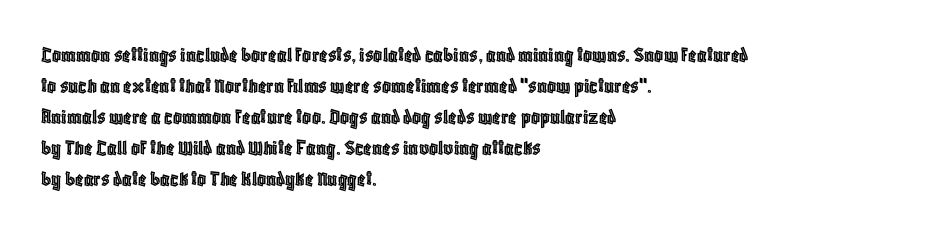
No italicization has been applied; the sample stays upright. The text block is weighted toward the left margin, trailing off unevenly rightward. Each row of text sits above clean, open space. Leading matches the norm, producing a regular column. Nobody touched the tracking dial on this one.
